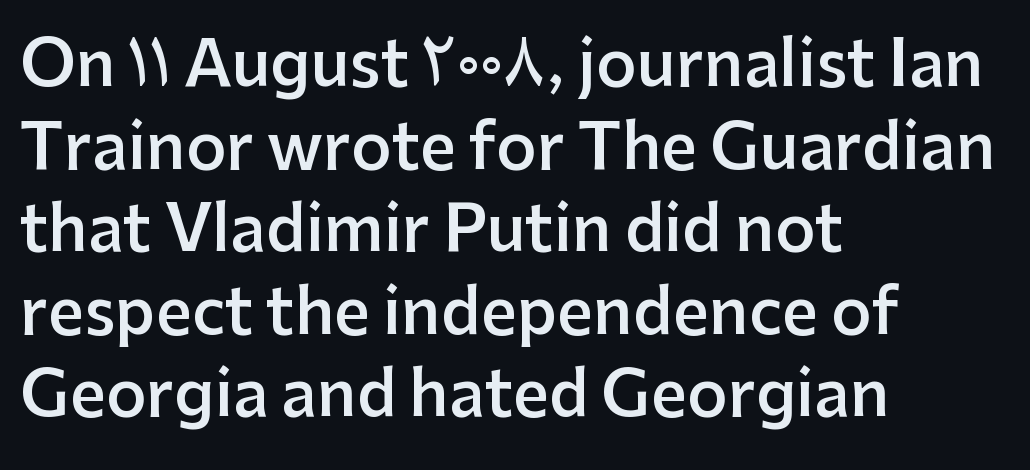
The image shows 63 px semibold sans-serif type, upright; set left-aligned, normal line spacing (1.31x), normal letter spacing, not underlined; low stroke contrast and a medium x-height.
